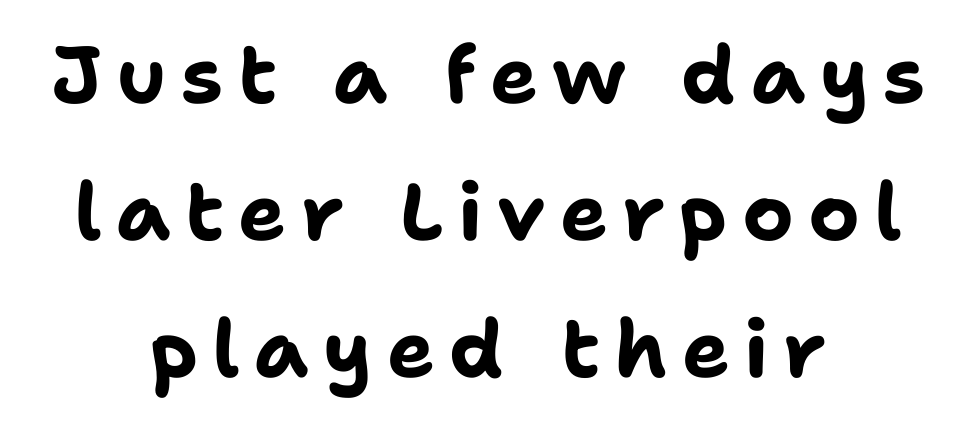
Stroke thickness is high; the sample reads as a true bold. I'd call this a sans setting — the letters go barefoot. Posture: vertical. Think of a printed novel: that variable character pitch is what you see here. Caption: multi-line text, centered on the measure.
